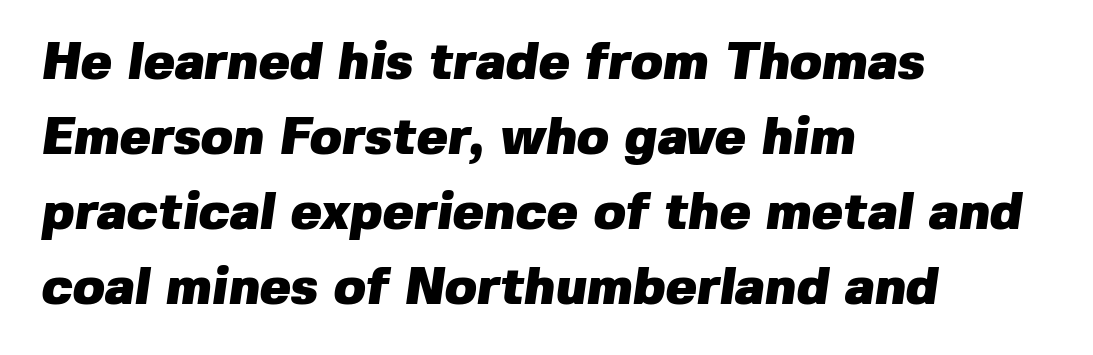
Q: Is the text bold? A: Yes.
Q: Is the typeface a serif or a sans-serif typeface? A: Sans-serif.
Q: Is the text underlined? A: No.
Q: How is the paragraph aligned? A: Left-aligned.
Q: Is the spacing between letters normal or unusually wide? A: Normal.
Q: Is the spacing between lines tight, normal or loose? A: Normal.
Q: Width (condensed, normal, or wide)? A: Normal.
Q: Stroke contrast? A: Low.
Q: x-height? A: Medium.
Q: Monospaced? A: No.
